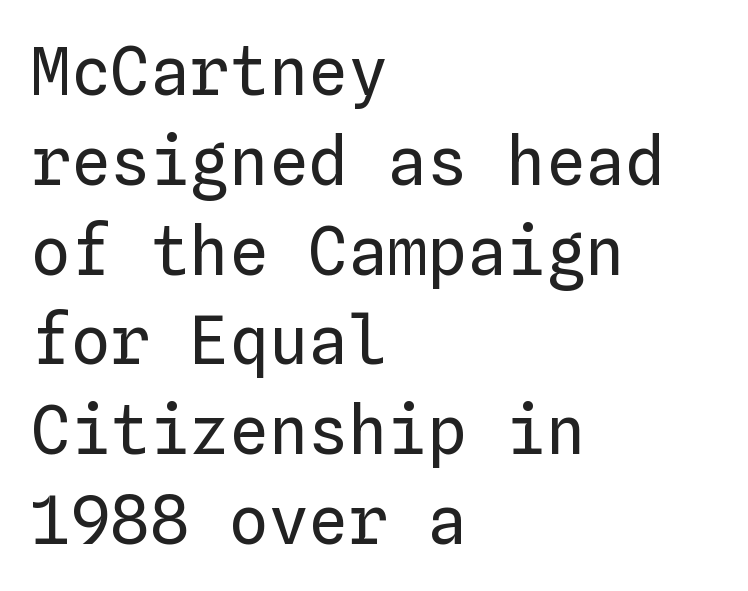
The image shows 66 px regular-weight type, upright, monospaced; set left-aligned, normal line spacing (1.36x), normal letter spacing, not underlined; low stroke contrast and a medium x-height.
